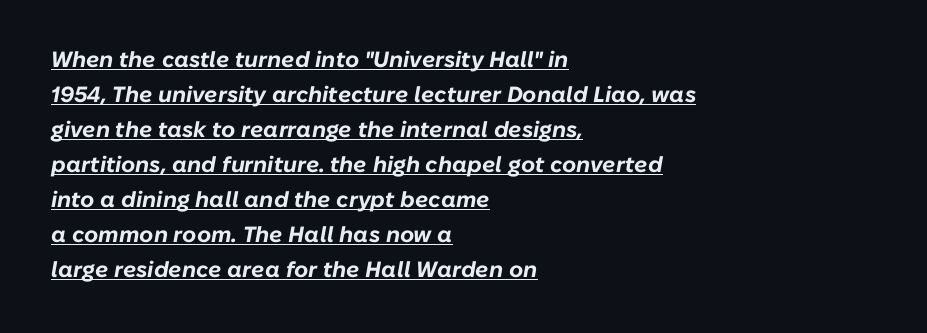
Q: Is the text bold? A: Yes.
Q: Is the text italic (slanted)? A: Yes, it leans right by about 10 degrees.
Q: Is the text underlined? A: Yes.
Q: How is the paragraph aligned? A: Left-aligned.
Q: Is the spacing between letters normal or unusually wide? A: Normal.
Q: Is the spacing between lines tight, normal or loose? A: Normal.
